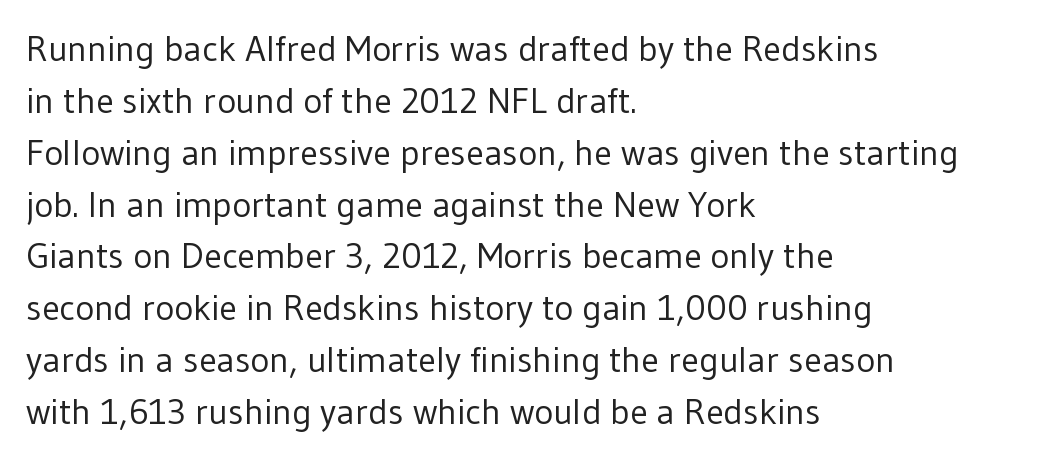
Just letters on the line, the space beneath them empty. Teacher's note: observe the even left margin — that is flush-left alignment. The line texture is even and compact thanks to regular tracking. This block has exactly the height ordinary leading produces. Is the type heavy? It reads as light-to-regular instead. The font's upright variant was chosen for this text.
